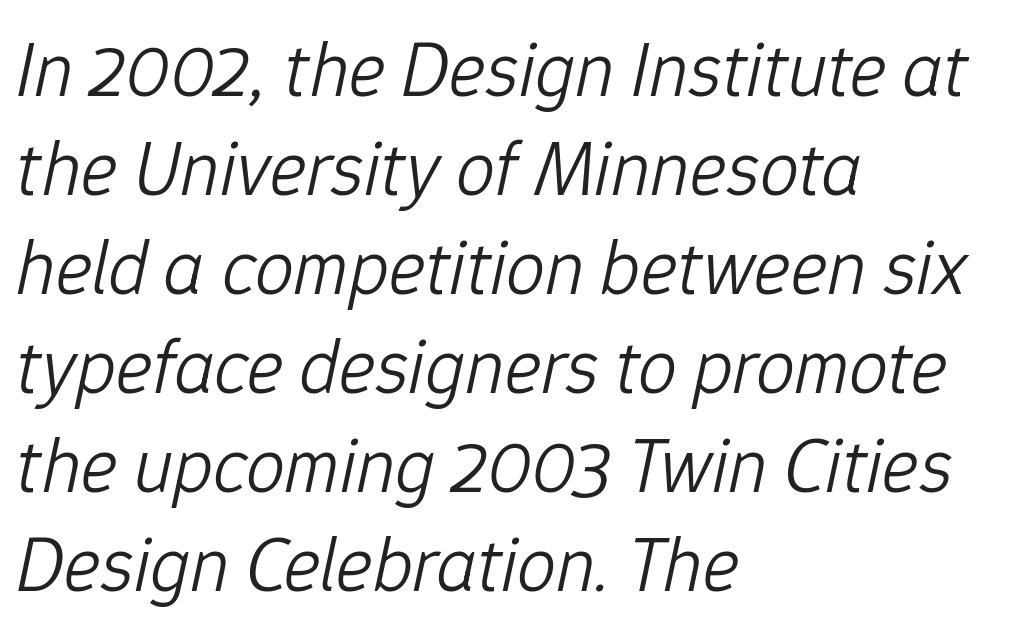
Caption: multi-line text, flush left, ragged right. These glyphs show unthickened strokes, regular width or finer. Looking at the ascenders, they clearly lean. This sample has the flowing, uneven cadence of proportional lettering.
